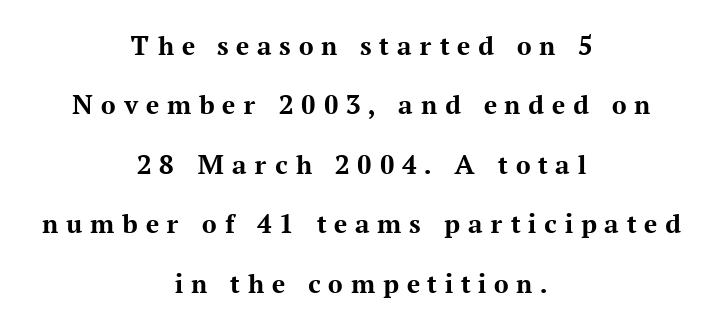
{"serif": "yes", "italic": "no", "bold": "yes", "weight": "bold", "width": "normal", "stroke_contrast": "medium", "x_height": "medium", "monospaced": "no", "underline": "no", "align": "center", "line_spacing": "loose", "line_spacing_ratio": 2.05, "letter_spacing": "wide", "letter_spacing_em": 0.27, "glyph_px": 29}
